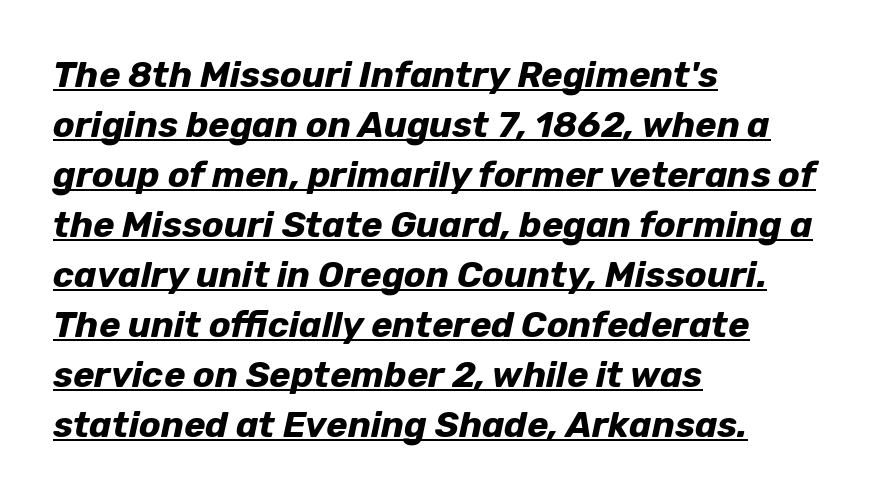
{"italic": "yes", "lean": "right", "slant_degrees": 12, "bold": "yes", "weight": "bold", "width": "normal", "stroke_contrast": "low", "x_height": "medium", "monospaced": "no", "underline": "yes", "align": "left", "line_spacing": "normal", "line_spacing_ratio": 1.39, "letter_spacing": "normal", "letter_spacing_em": 0.0, "glyph_px": 36}
